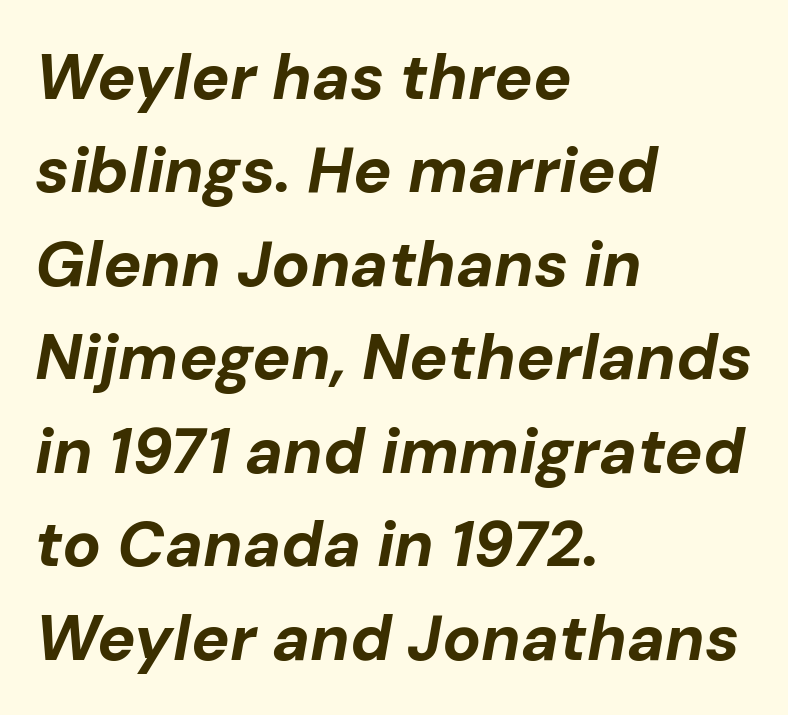
{"italic": "yes", "lean": "right", "slant_degrees": 10, "bold": "yes", "weight": "bold", "width": "normal", "stroke_contrast": "low", "x_height": "medium", "monospaced": "no", "underline": "no", "align": "left", "line_spacing": "normal", "line_spacing_ratio": 1.46, "letter_spacing": "normal", "letter_spacing_em": 0.0, "glyph_px": 64}
